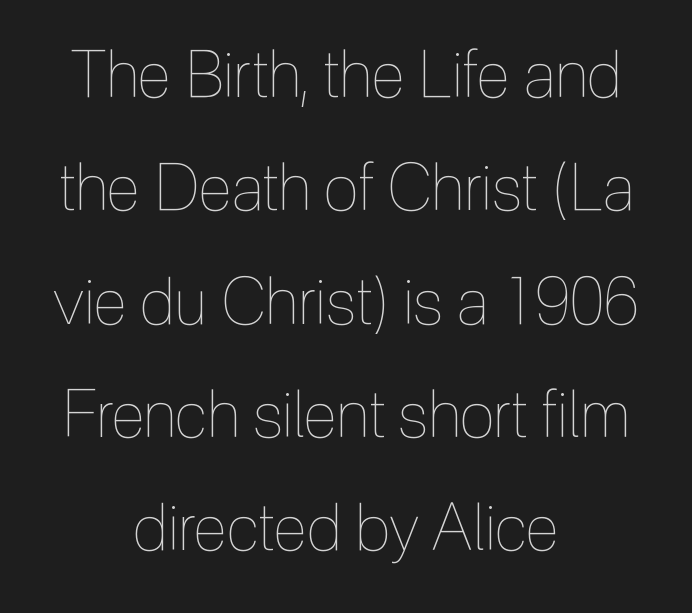
Q: Is the text bold? A: No.
Q: Is the text italic (slanted)? A: No, it is upright.
Q: Is the text underlined? A: No.
Q: How is the paragraph aligned? A: Centered.
Q: Is the spacing between letters normal or unusually wide? A: Normal.
Q: Width (condensed, normal, or wide)? A: Condensed.
Q: x-height? A: Medium.
Q: Monospaced? A: No.
